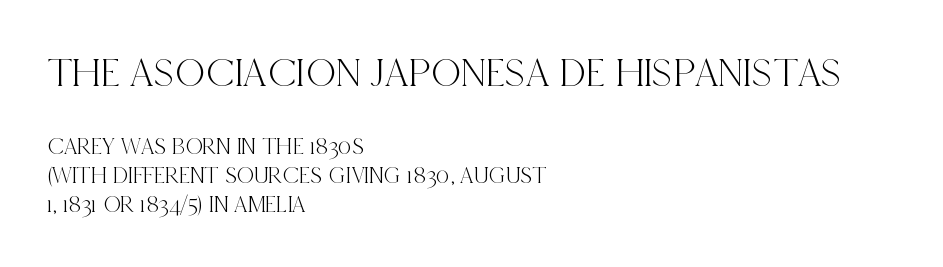
Caption: upper text group enlarged, lower text group reduced. The setting favours the left margin, as ordinary paragraphs usually do. Only glyphs here, with clear space below each row. These lines are composed in type with serifs.
